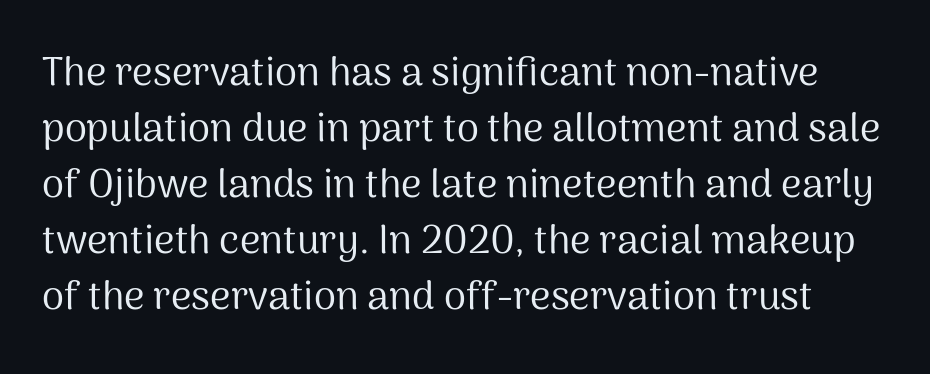
The image shows 40 px regular-weight sans-serif type, upright; set normal line spacing (1.4x), normal letter spacing, not underlined; medium stroke contrast and a medium x-height.
